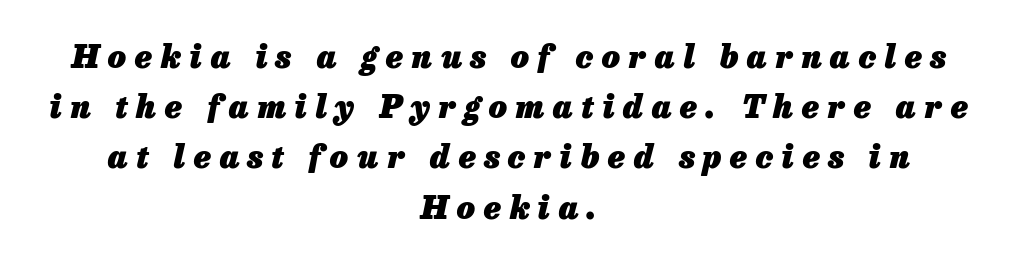
Yep, that's italic — everything's leaning. In terms of leading, this rendering sits right in the middle. Words appear elongated and porous because spacing is wide. The zone under the glyphs is completely vacant. The letters advance in unequal steps, a hallmark of proportional type. Stroke thickness is high; the sample reads as a true bold.
